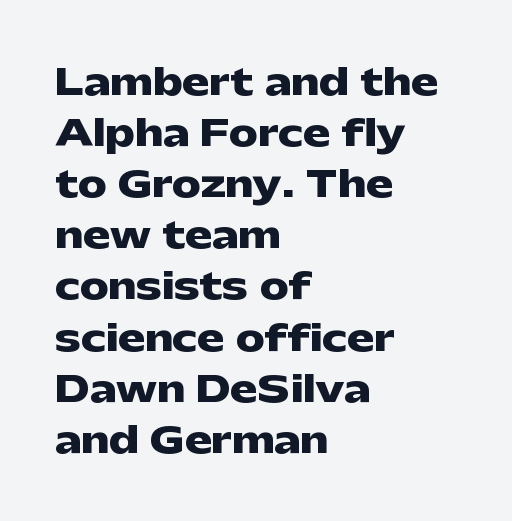
Q: Is the text bold? A: Yes.
Q: Is the text italic (slanted)? A: No, it is upright.
Q: Is the typeface a serif or a sans-serif typeface? A: Sans-serif.
Q: Is the text underlined? A: No.
Q: How is the paragraph aligned? A: Left-aligned.
Q: Is the spacing between letters normal or unusually wide? A: Normal.
Q: Is the spacing between lines tight, normal or loose? A: Normal.
Q: Width (condensed, normal, or wide)? A: Wide.
Q: Stroke contrast? A: Low.
Q: x-height? A: Medium.
Q: Monospaced? A: No.
